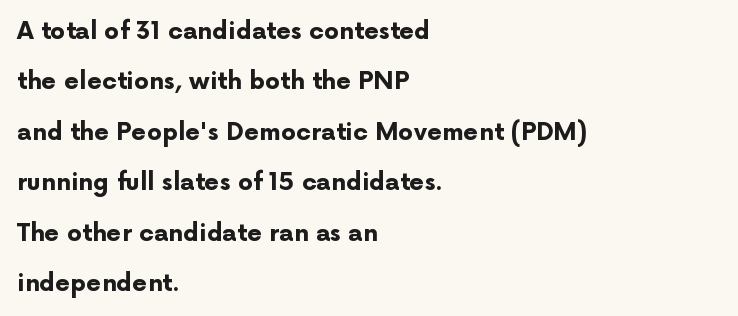
{"italic": "no", "bold": "yes", "underline": "no", "align": "left", "line_spacing": "loose", "line_spacing_ratio": 2.1, "letter_spacing": "normal", "letter_spacing_em": 0.0, "glyph_px": 24}
